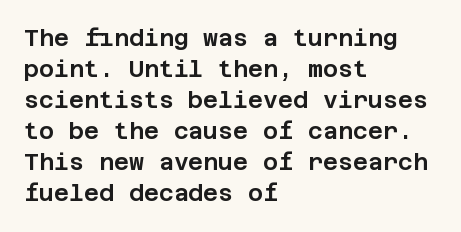
The image shows 23 px text type, upright; set left-aligned, normal line spacing (1.35x), normal letter spacing, not underlined.
